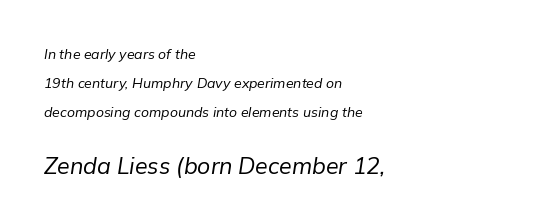
{"italic": "yes", "lean": "right", "slant_degrees": 9, "bold": "no", "underline": "no", "align": "left", "line_spacing": "loose", "line_spacing_ratio": 2.08, "letter_spacing": "normal", "letter_spacing_em": 0.0, "larger_block": "second", "size_ratio": 1.64, "glyph_px": 23}
